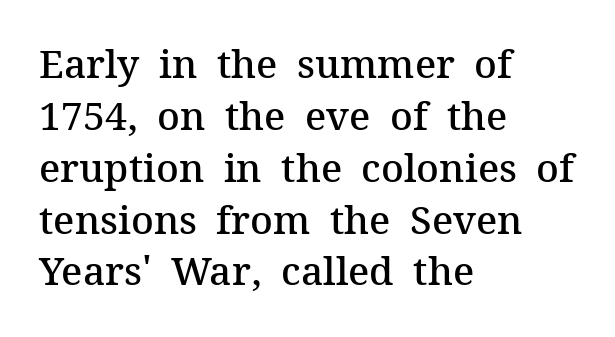
The image shows 39 px semibold serif type, upright; set left-aligned, normal line spacing (1.33x), normal letter spacing, not underlined; medium stroke contrast and a medium x-height.
